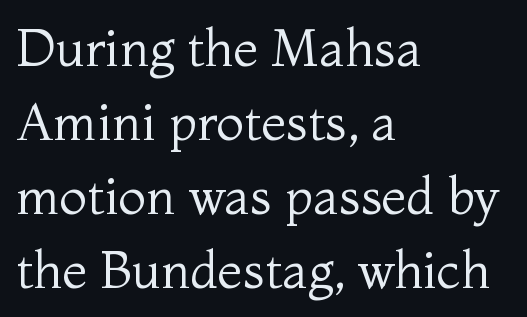
The image shows 51 px regular-weight serif type, upright; set left-aligned, normal line spacing (1.45x), normal letter spacing, not underlined; medium stroke contrast and a medium x-height.
